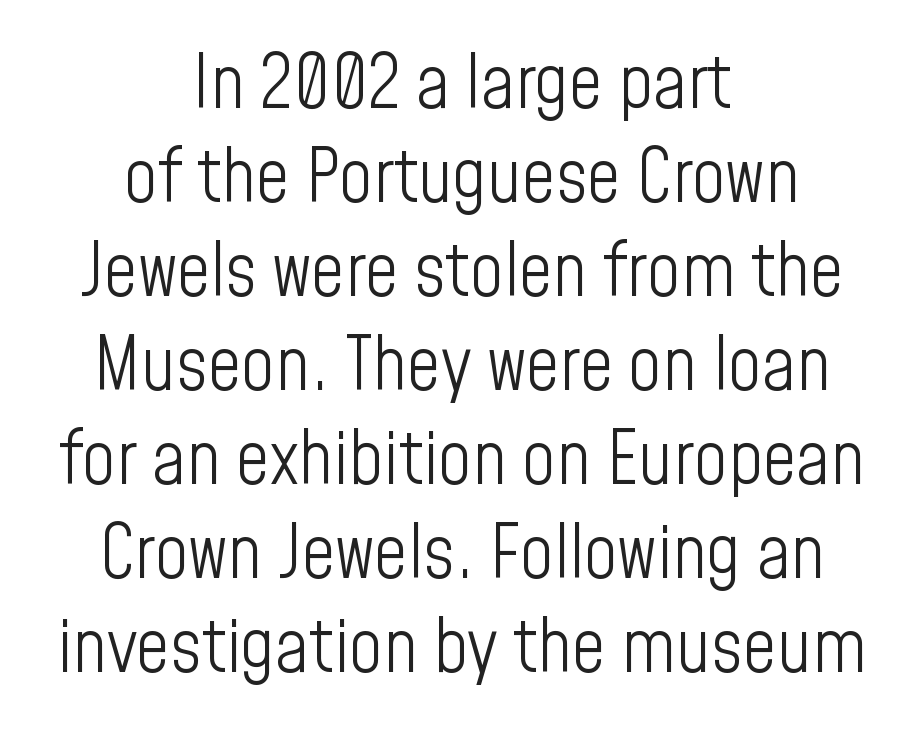
The image shows 74 px light, condensed sans-serif type, upright; set centered, normal line spacing (1.27x), normal letter spacing, not underlined; low stroke contrast and a medium x-height.
